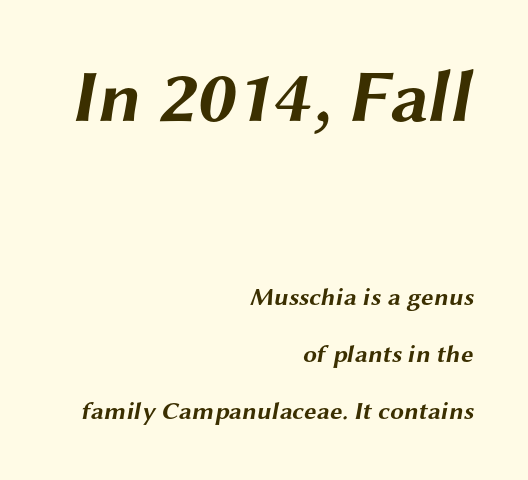
Each new line begins a long way beneath the previous one. Block one is the big one; block two sits smaller underneath. A dark, heavy texture on the line: the type is bold. The typesetter chose a ragged-left arrangement here. Typographically, this falls in the sans-serif category. A typesetter would call this proportional, since set widths differ per character.
